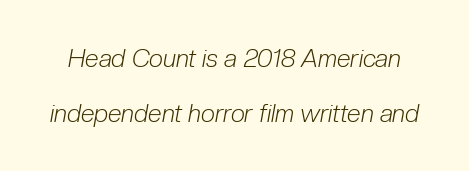
{"italic": "yes", "lean": "right", "slant_degrees": 10, "bold": "no", "underline": "no", "line_spacing": "loose", "line_spacing_ratio": 2.2, "letter_spacing": "normal", "letter_spacing_em": 0.0, "glyph_px": 25}
